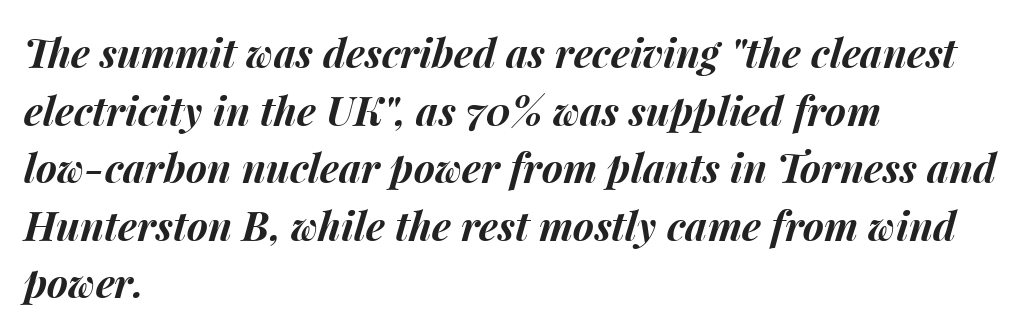
The image shows 40 px bold type, italic (leaning right); set left-aligned, normal line spacing (1.44x), normal letter spacing, not underlined; medium stroke contrast and a medium x-height.
